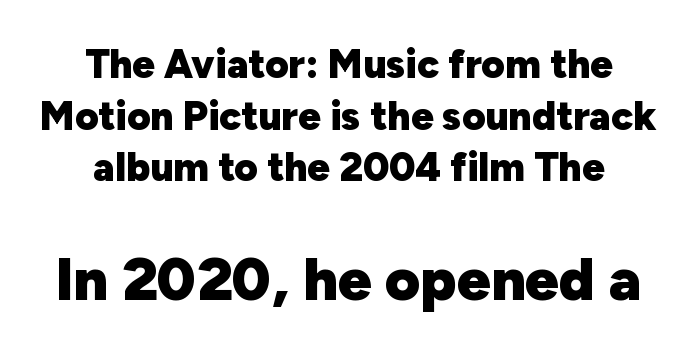
The letters stand upright; this is a roman face. Vertical spacing — default. The gap between lines stays unmarked. Whoever set this made the second block the dominant, larger element. Is this a sans? Yes — the strokes have no serifs. Look at the tracking — it's just the regular setting, nothing added.
